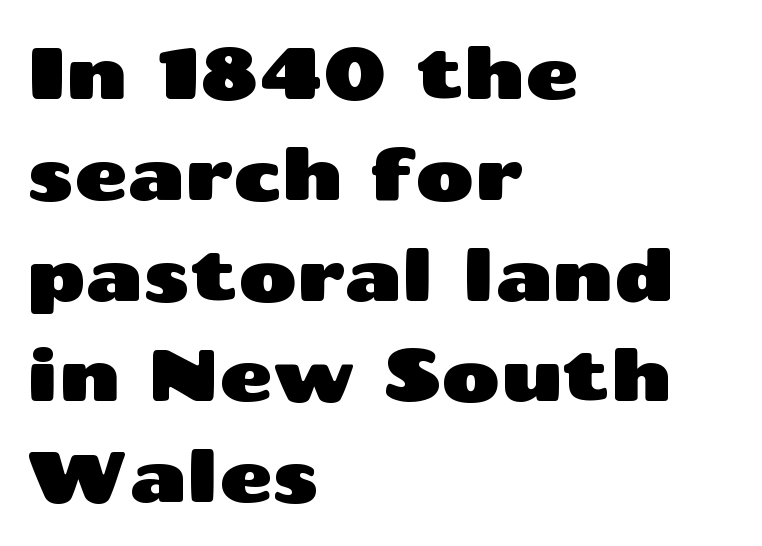
Only glyphs here, with clear space below each row. You could not count columns in this text — the font is proportionally spaced. The space between consecutive lines is moderate. The ragged edge is on the right, which tells us the setting is flush left.
